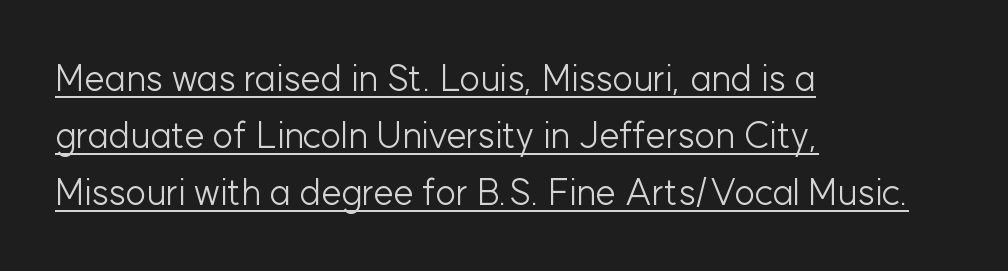
{"serif": "no", "italic": "no", "bold": "no", "weight": "light", "width": "normal", "stroke_contrast": "low", "x_height": "medium", "monospaced": "no", "underline": "yes", "align": "left", "line_spacing": "normal", "line_spacing_ratio": 1.59, "letter_spacing": "normal", "letter_spacing_em": 0.0, "glyph_px": 36}
